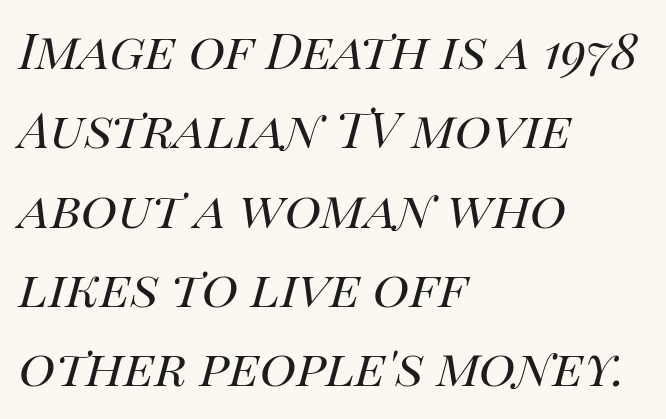
{"italic": "yes", "lean": "right", "slant_degrees": 14, "bold": "no", "weight": "regular", "width": "normal", "stroke_contrast": "high", "x_height": "large", "monospaced": "no", "underline": "no", "align": "left", "line_spacing": "normal", "line_spacing_ratio": 1.28, "letter_spacing": "normal", "letter_spacing_em": 0.0, "glyph_px": 62}
